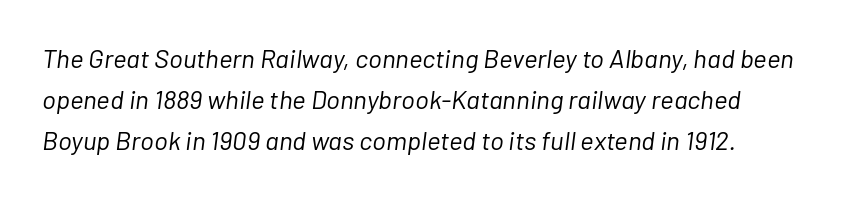
{"italic": "yes", "lean": "right", "slant_degrees": 7, "bold": "no", "underline": "no", "line_spacing": "normal", "line_spacing_ratio": 1.57, "letter_spacing": "normal", "letter_spacing_em": 0.0, "glyph_px": 26}
